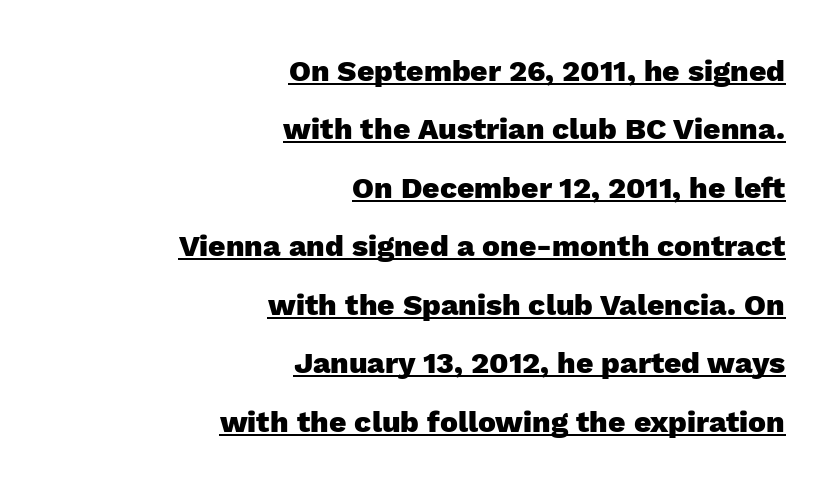
Weight check: bold — yes, fully. Posture: upright roman. The sample's only ornament is a line tracing under the words. Successive baselines arrive slowly, with a big drop between each. A student would call this right alignment; a typographer would say flush right, rag left.
